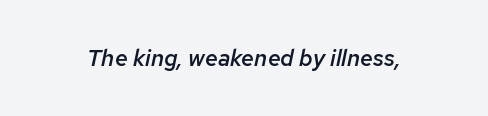
Caption: semibold face, moderately heavy strokes. Clear beneath every line of the passage. This sample uses plain, unmodified letter spacing. Does the lettering tilt? It does — this is italic.
